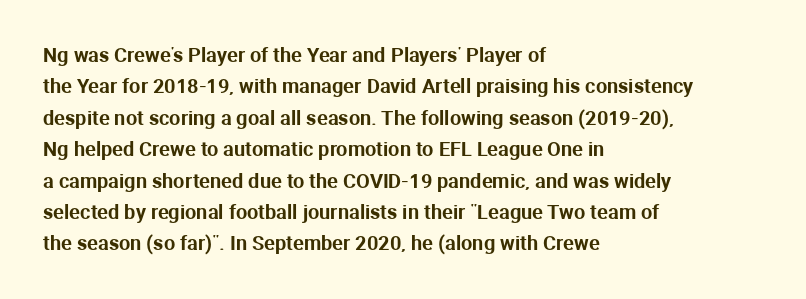
{"italic": "no", "underline": "no", "align": "left", "line_spacing": "normal", "line_spacing_ratio": 1.57, "letter_spacing": "normal", "letter_spacing_em": 0.0, "glyph_px": 20}
